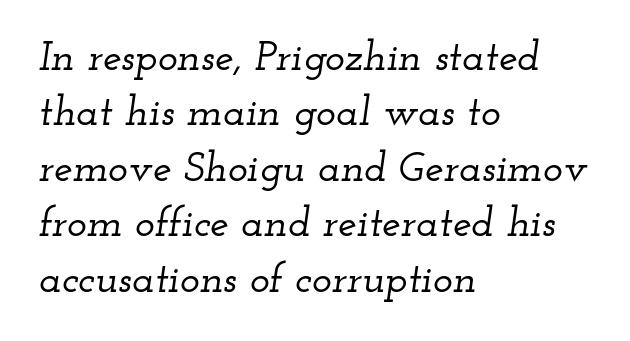
This sample has the flowing, uneven cadence of proportional lettering. The passage shown leans; its letterforms are oblique. This rendering uses left alignment, leaving the right contour irregular. Check under the words: just untouched page.
